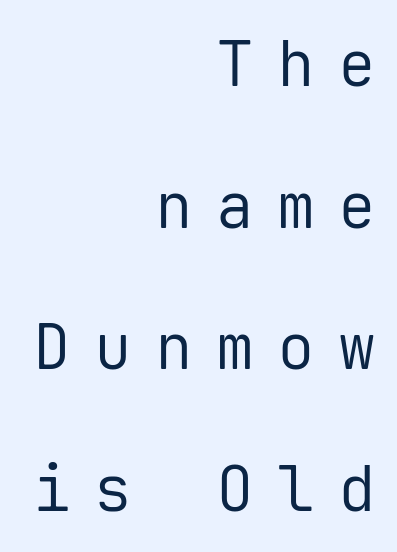
Q: Is the text bold? A: No.
Q: Is the text italic (slanted)? A: No, it is upright.
Q: Is the typeface a serif or a sans-serif typeface? A: Sans-serif.
Q: Is the text underlined? A: No.
Q: How is the paragraph aligned? A: Right-aligned.
Q: Is the spacing between letters normal or unusually wide? A: Unusually wide.
Q: Is the spacing between lines tight, normal or loose? A: Loose.
Q: Width (condensed, normal, or wide)? A: Normal.
Q: Stroke contrast? A: Low.
Q: x-height? A: Medium.
Q: Monospaced? A: Yes.
